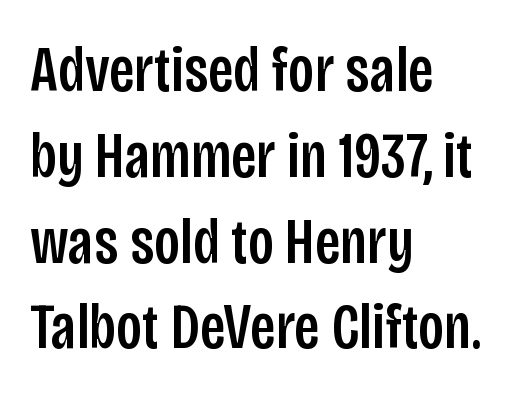
Q: Is the text italic (slanted)? A: No, it is upright.
Q: Is the typeface a serif or a sans-serif typeface? A: Sans-serif.
Q: Is the text underlined? A: No.
Q: How is the paragraph aligned? A: Left-aligned.
Q: Is the spacing between letters normal or unusually wide? A: Normal.
Q: Is the spacing between lines tight, normal or loose? A: Normal.
Q: Width (condensed, normal, or wide)? A: Condensed.
Q: Stroke contrast? A: Low.
Q: x-height? A: Large.
Q: Monospaced? A: No.
